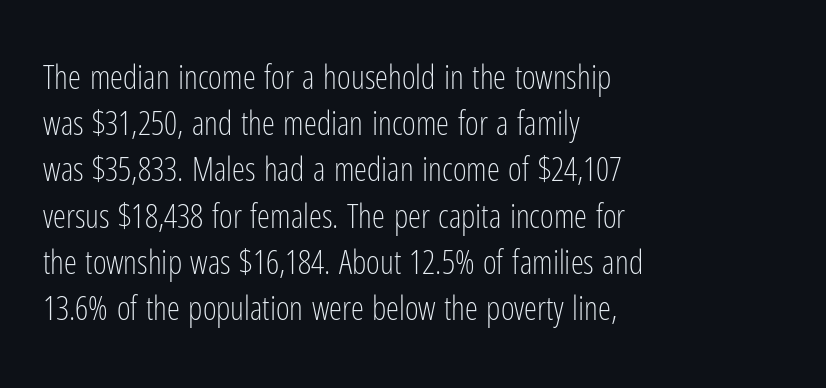
The image shows 33 px light, condensed sans-serif type, upright; set left-aligned, normal line spacing (1.4x), normal letter spacing, not underlined; low stroke contrast and a medium x-height.
